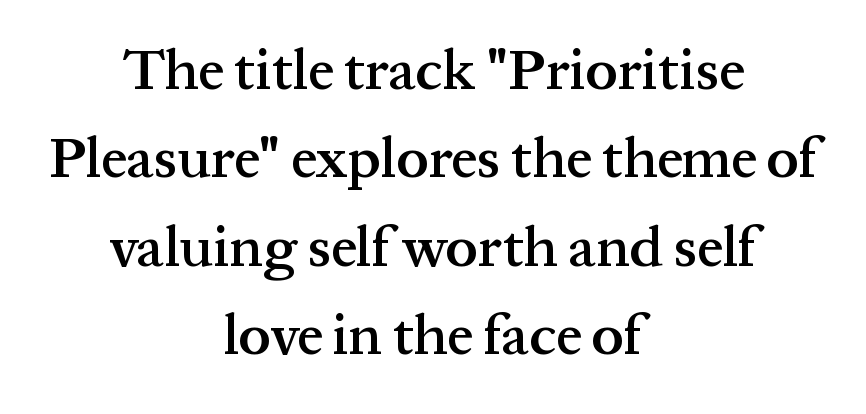
Spacing verdict: proportional, widths tailored to each character. Glance below the letters and you will spot only blank space. Each word holds together tightly as a unit, with standard inter-letter gaps. Each glyph is drawn with semibold strokes, heavier than normal yet not fully bold. In terms of leading, this rendering sits right in the middle. If you folded the block vertically in half, each line would mirror itself in length.
